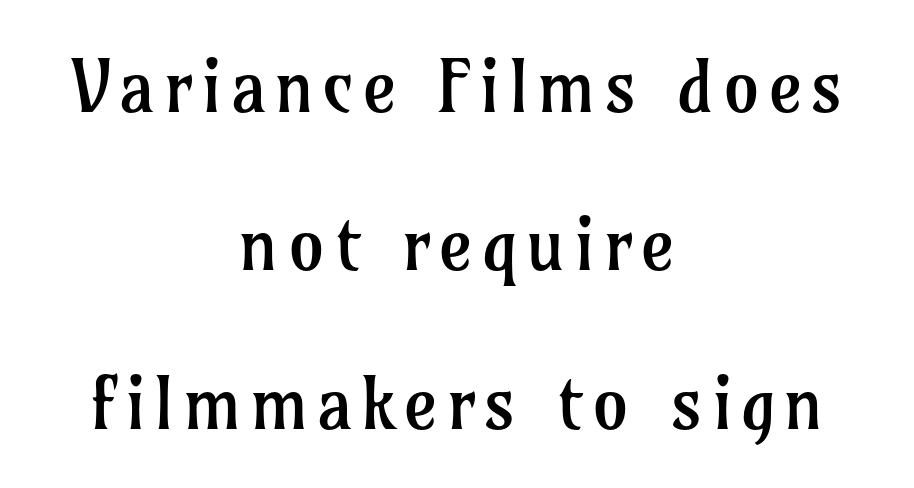
{"serif": "yes", "italic": "no", "bold": "no", "weight": "regular", "width": "normal", "stroke_contrast": "low", "x_height": "medium", "monospaced": "no", "underline": "no", "align": "center", "line_spacing": "loose", "line_spacing_ratio": 2.2, "glyph_px": 72}
